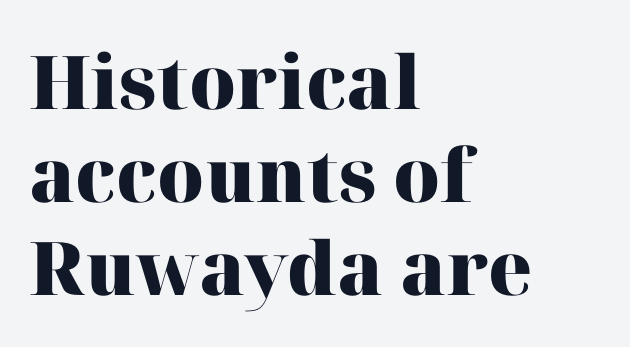
{"serif": "yes", "italic": "no", "bold": "yes", "weight": "heavy", "width": "normal", "stroke_contrast": "high", "x_height": "medium", "monospaced": "no", "underline": "no", "align": "left", "line_spacing": "normal", "line_spacing_ratio": 1.26, "letter_spacing": "normal", "letter_spacing_em": 0.0, "glyph_px": 74}
